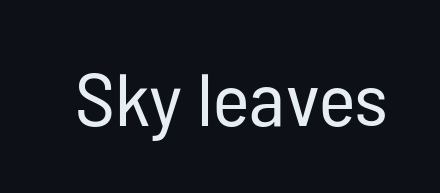
{"serif": "no", "italic": "no", "bold": "no", "weight": "regular", "width": "condensed", "stroke_contrast": "low", "x_height": "medium", "monospaced": "no", "underline": "no", "letter_spacing": "normal", "letter_spacing_em": 0.0, "glyph_px": 74}
